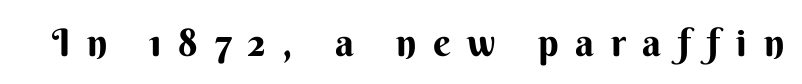
{"serif": "no", "italic": "no", "width": "normal", "stroke_contrast": "medium", "x_height": "small", "monospaced": "no", "underline": "no", "letter_spacing": "wide", "letter_spacing_em": 0.44, "glyph_px": 38}
